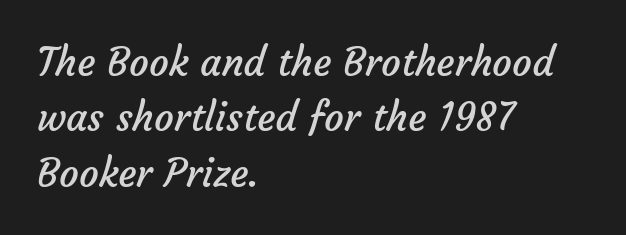
You could not count columns in this text — the font is proportionally spaced. How are the letters spaced? Ordinarily, with no added tracking. This is not heavy type; no bold has been used. Leftover space on each line is placed entirely after the last word. Beneath every word, the page is bare.
